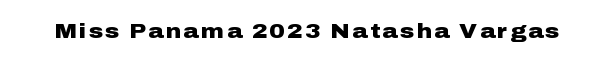
{"italic": "no", "bold": "yes", "underline": "no", "glyph_px": 21}
